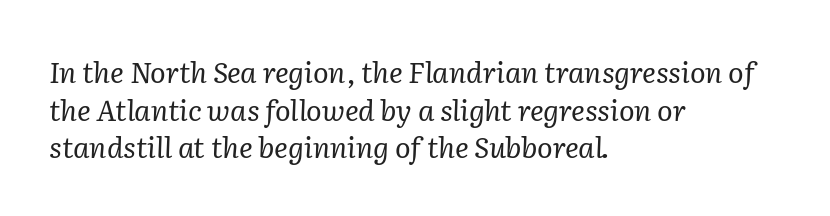
Q: Is the text bold? A: No.
Q: Is the text italic (slanted)? A: Yes, it leans right by about 2 degrees.
Q: Is the typeface a serif or a sans-serif typeface? A: Serif.
Q: Is the text underlined? A: No.
Q: How is the paragraph aligned? A: Left-aligned.
Q: Is the spacing between letters normal or unusually wide? A: Normal.
Q: Is the spacing between lines tight, normal or loose? A: Normal.
Q: Width (condensed, normal, or wide)? A: Normal.
Q: Stroke contrast? A: Low.
Q: x-height? A: Medium.
Q: Monospaced? A: No.
